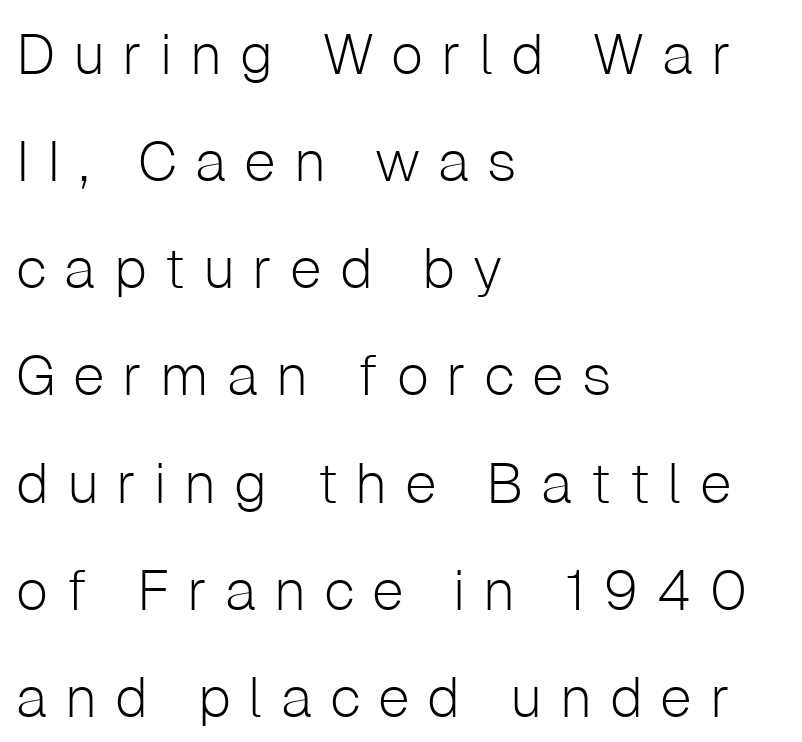
The image shows 57 px light sans-serif type, upright; set left-aligned, line spacing 1.88x, unusually wide letter spacing (+0.31 em), not underlined; low stroke contrast and a medium x-height.
